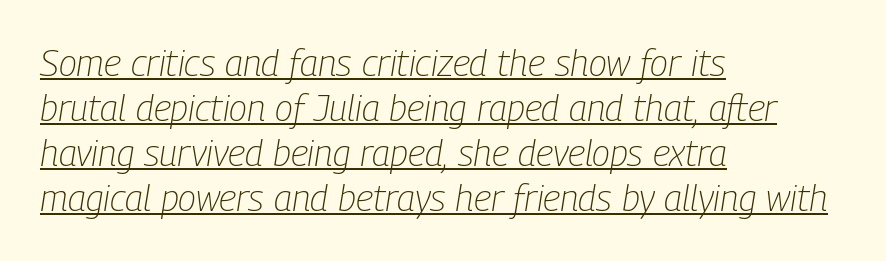
The horizontal fit of the characters is conventional and even. Where is the straight margin? On the left. Slant detected: the letters are inclined. Character widths vary here, with narrow letters taking less room than wide ones. Each stroke keeps to a modest, everyday thickness or less.
